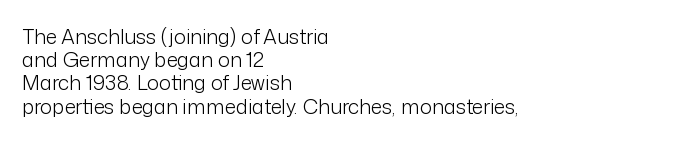
{"italic": "no", "bold": "no", "underline": "no", "align": "left", "line_spacing_ratio": 1.16, "letter_spacing": "normal", "letter_spacing_em": 0.0, "glyph_px": 20}
